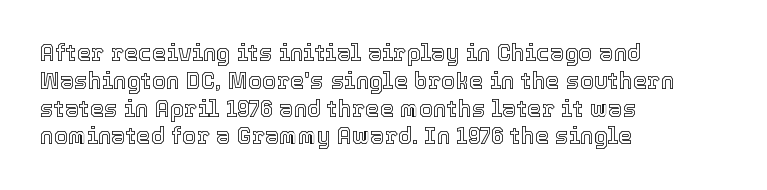
{"italic": "no", "underline": "no", "align": "left", "line_spacing_ratio": 1.21, "letter_spacing": "normal", "letter_spacing_em": 0.0, "glyph_px": 23}
